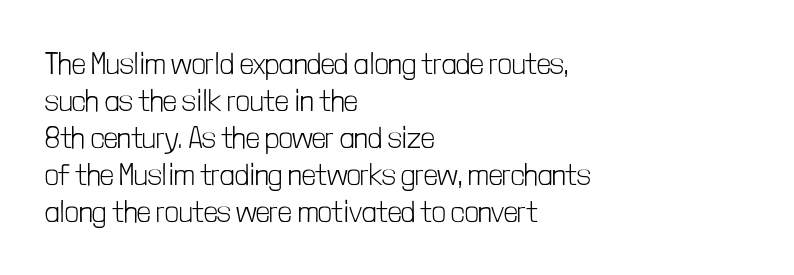
{"serif": "no", "italic": "no", "bold": "no", "weight": "light", "width": "condensed", "stroke_contrast": "low", "x_height": "medium", "monospaced": "no", "underline": "no", "align": "left", "line_spacing_ratio": 1.23, "letter_spacing": "normal", "letter_spacing_em": 0.0, "glyph_px": 30}
